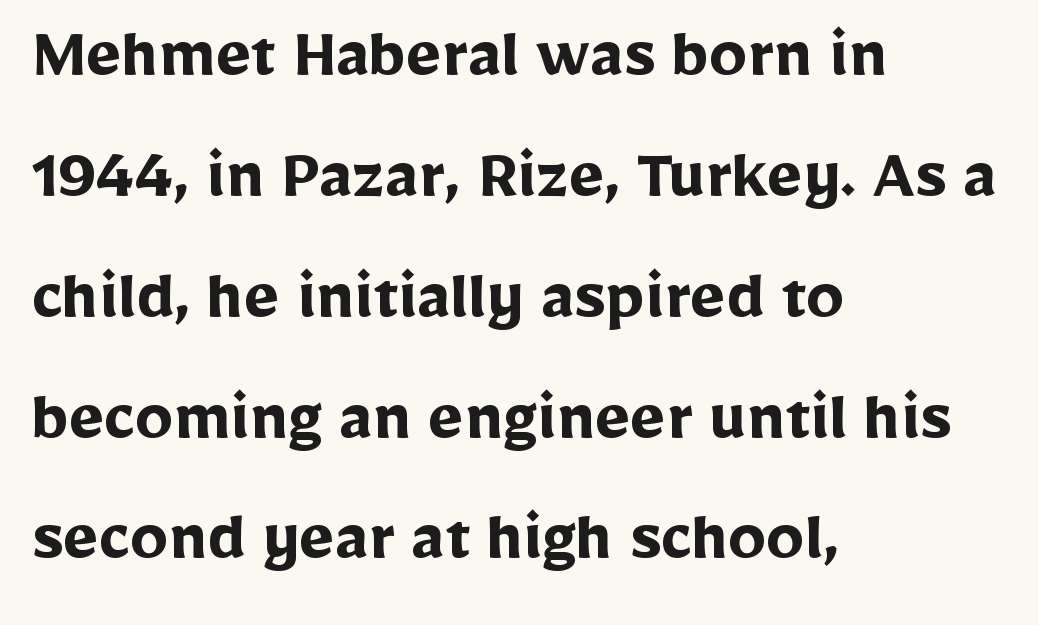
Q: Is the text bold? A: Yes.
Q: Is the text italic (slanted)? A: No, it is upright.
Q: Is the typeface a serif or a sans-serif typeface? A: Sans-serif.
Q: Is the text underlined? A: No.
Q: How is the paragraph aligned? A: Left-aligned.
Q: Is the spacing between letters normal or unusually wide? A: Normal.
Q: Is the spacing between lines tight, normal or loose? A: Normal.
Q: Width (condensed, normal, or wide)? A: Normal.
Q: Stroke contrast? A: Low.
Q: x-height? A: Medium.
Q: Monospaced? A: No.
